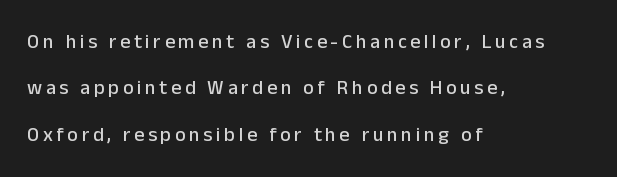
Airy leading. Casual observation: everything's shoved over to the left. Posture: upright roman. Underline: absent.
